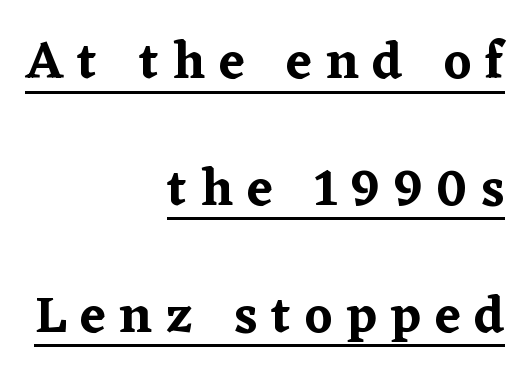
The ragged edge is on the left, which tells us the setting is flush right. These lines are rendered in a variable-pitch font. Loosely led — the rows are spread out. A roman cut, with each character standing at attention. Type style note: has serifs.
